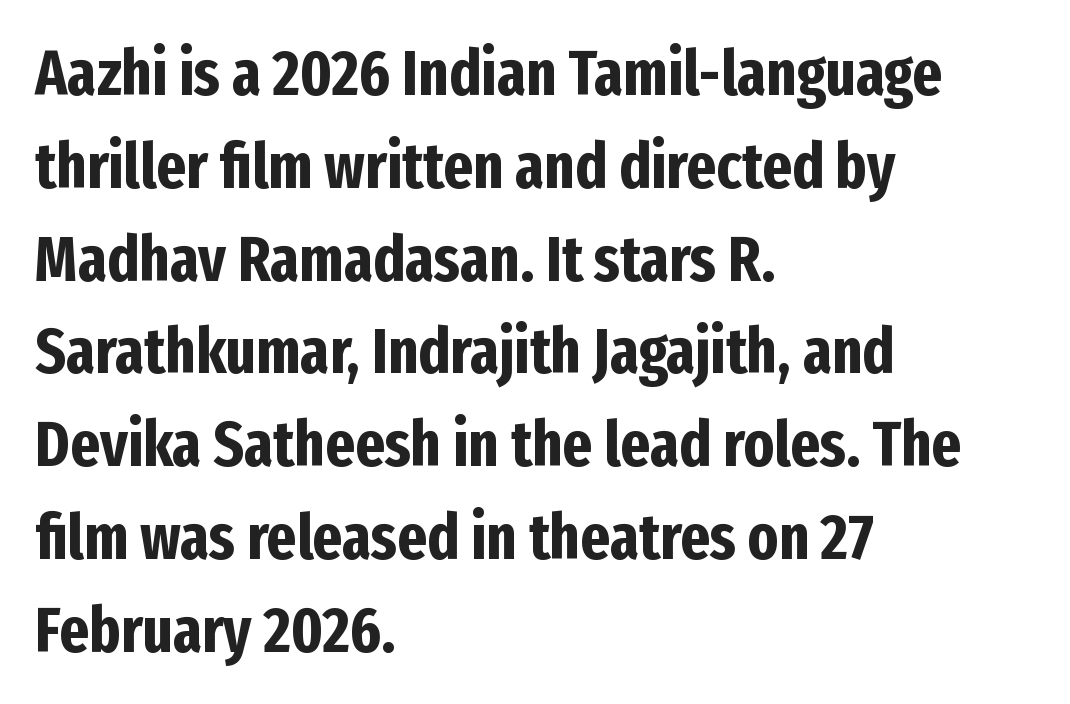
{"serif": "no", "italic": "no", "bold": "yes", "weight": "bold", "width": "condensed", "stroke_contrast": "low", "x_height": "medium", "monospaced": "no", "underline": "no", "align": "left", "line_spacing": "normal", "line_spacing_ratio": 1.45, "letter_spacing": "normal", "letter_spacing_em": 0.0, "glyph_px": 64}
